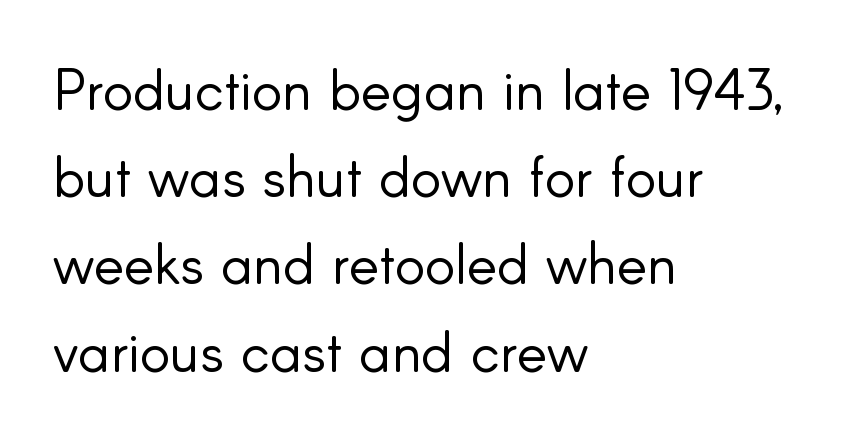
Q: Is the text bold? A: No.
Q: Is the text italic (slanted)? A: No, it is upright.
Q: Is the typeface a serif or a sans-serif typeface? A: Sans-serif.
Q: Is the text underlined? A: No.
Q: How is the paragraph aligned? A: Left-aligned.
Q: Is the spacing between letters normal or unusually wide? A: Normal.
Q: Is the spacing between lines tight, normal or loose? A: Normal.
Q: Width (condensed, normal, or wide)? A: Normal.
Q: Stroke contrast? A: Low.
Q: x-height? A: Small.
Q: Monospaced? A: No.
